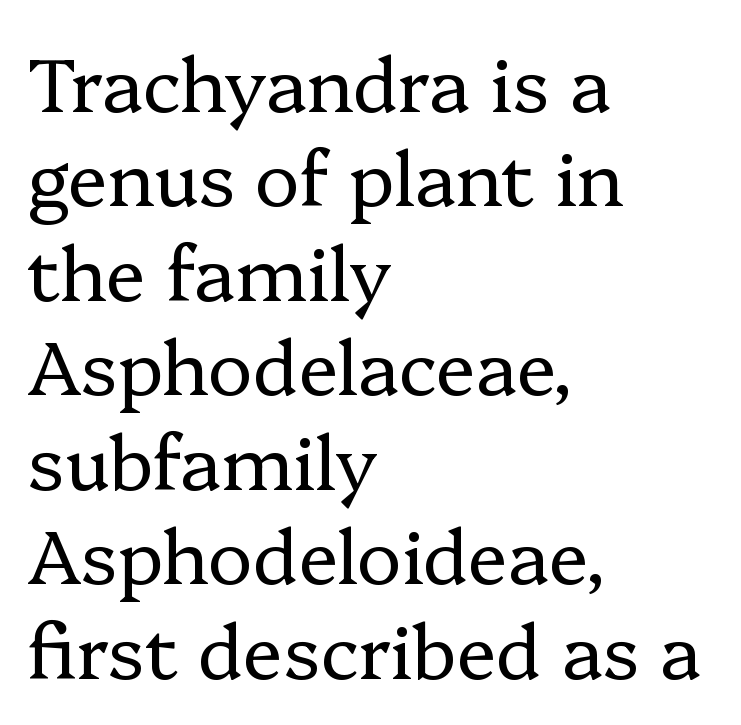
The image shows 75 px regular-weight serif type, upright; set left-aligned, normal line spacing (1.26x), normal letter spacing, not underlined; low stroke contrast and a medium x-height.
